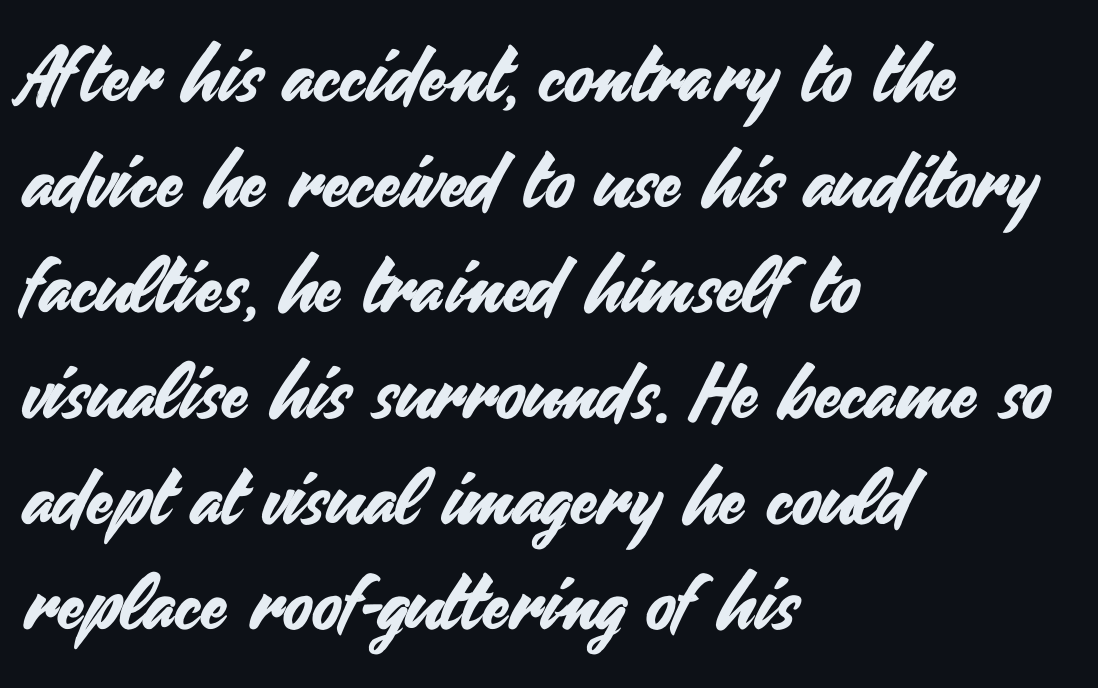
{"serif": "no", "width": "normal", "stroke_contrast": "medium", "x_height": "small", "monospaced": "no", "underline": "no", "align": "left", "line_spacing": "normal", "line_spacing_ratio": 1.39, "letter_spacing": "normal", "letter_spacing_em": 0.0, "glyph_px": 76}
